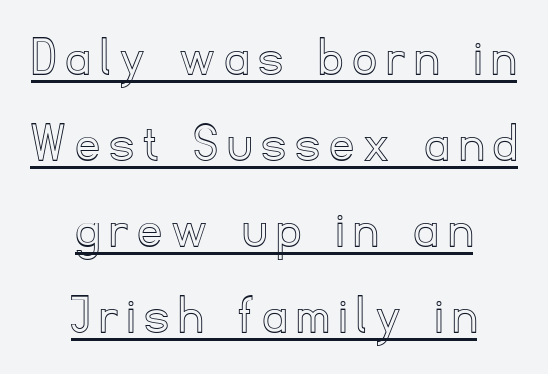
Q: Is the text italic (slanted)? A: No, it is upright.
Q: Is the text underlined? A: Yes.
Q: How is the paragraph aligned? A: Centered.
Q: Is the spacing between lines tight, normal or loose? A: Normal.
Q: Width (condensed, normal, or wide)? A: Normal.
Q: x-height? A: Small.
Q: Monospaced? A: No.
